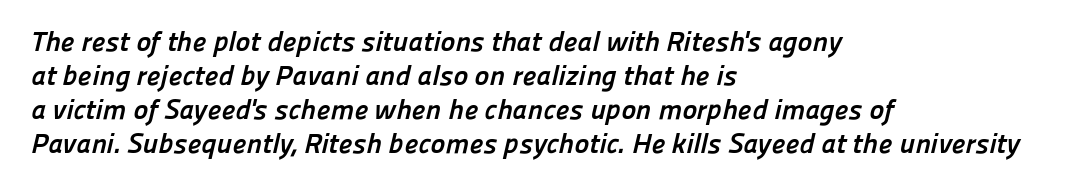
Q: Is the text bold? A: Yes.
Q: Is the typeface a serif or a sans-serif typeface? A: Sans-serif.
Q: Is the text underlined? A: No.
Q: How is the paragraph aligned? A: Left-aligned.
Q: Is the spacing between letters normal or unusually wide? A: Normal.
Q: Width (condensed, normal, or wide)? A: Normal.
Q: Stroke contrast? A: Low.
Q: x-height? A: Medium.
Q: Monospaced? A: No.
